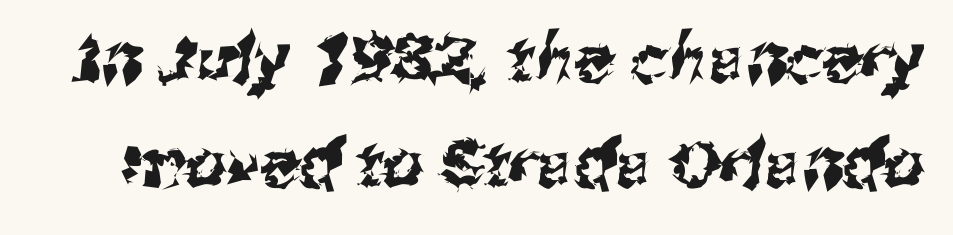
Q: Is the typeface a serif or a sans-serif typeface? A: Sans-serif.
Q: Is the text underlined? A: No.
Q: Is the spacing between letters normal or unusually wide? A: Normal.
Q: Is the spacing between lines tight, normal or loose? A: Normal.
Q: Width (condensed, normal, or wide)? A: Normal.
Q: Stroke contrast? A: Medium.
Q: x-height? A: Medium.
Q: Monospaced? A: No.
